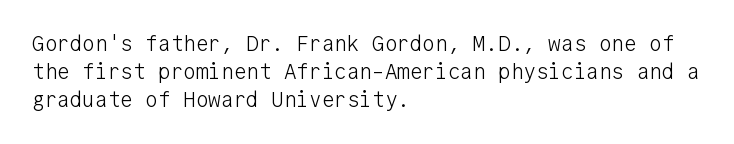
The image shows 21 px text type, upright; set left-aligned, normal line spacing (1.33x), normal letter spacing, not underlined.
